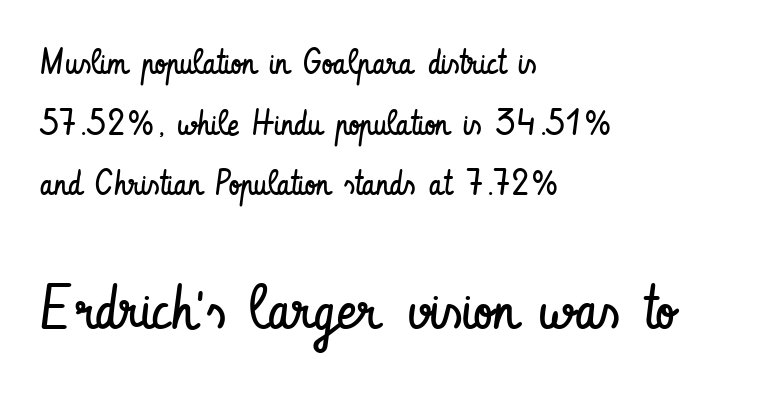
Notice how the stems are strictly vertical — no italics here. Caption: standard tracking, unaltered. A typesetter would call this proportional, since set widths differ per character. The rendering shows plain stroke endings on the letterforms — a sans-serif design. Beneath every word, the page is bare. No chunkiness to these letters — they're not bold.
